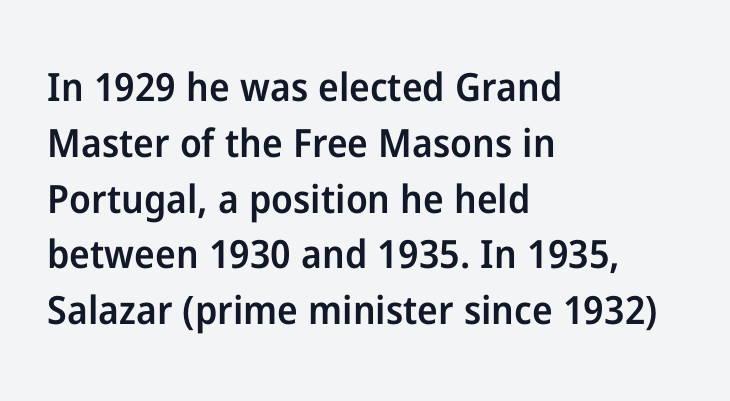
The face used here is rendered with its standard letterfit. This sample has the flowing, uneven cadence of proportional lettering. The letters are semibold — heavier than regular but short of a full bold. Honestly, the row spacing looks completely unremarkable.
